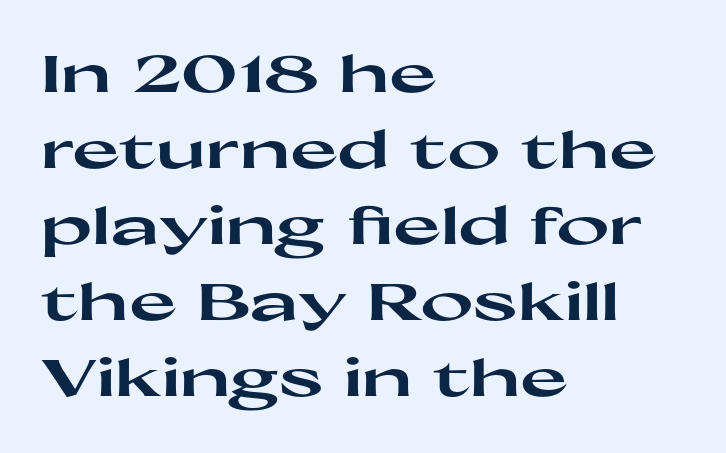
{"serif": "no", "italic": "no", "bold": "yes", "weight": "heavy", "width": "wide", "stroke_contrast": "high", "x_height": "medium", "monospaced": "no", "underline": "no", "align": "left", "line_spacing": "normal", "line_spacing_ratio": 1.49, "letter_spacing": "normal", "letter_spacing_em": 0.0, "glyph_px": 51}
